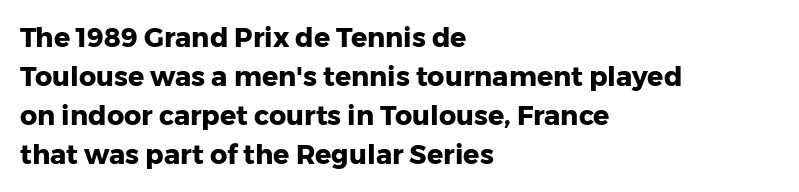
Q: Is the text bold? A: Yes.
Q: Is the text italic (slanted)? A: No, it is upright.
Q: Is the text underlined? A: No.
Q: How is the paragraph aligned? A: Left-aligned.
Q: Is the spacing between letters normal or unusually wide? A: Normal.
Q: Is the spacing between lines tight, normal or loose? A: Normal.
